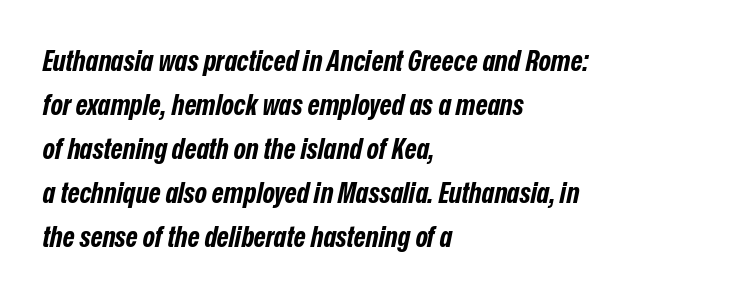
{"italic": "yes", "lean": "right", "slant_degrees": 12, "bold": "yes", "weight": "bold", "width": "condensed", "stroke_contrast": "low", "x_height": "medium", "monospaced": "no", "underline": "no", "align": "left", "line_spacing": "normal", "line_spacing_ratio": 1.52, "letter_spacing": "normal", "letter_spacing_em": 0.0, "glyph_px": 29}
